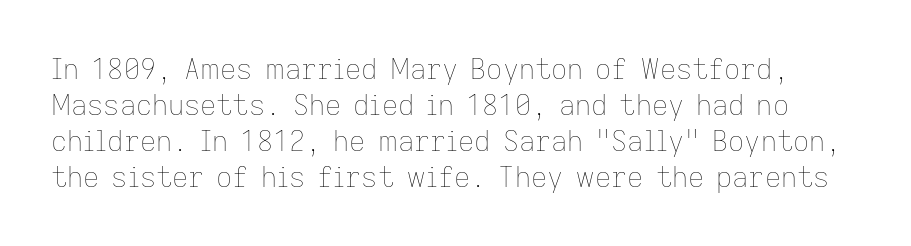
Bold? No — there's no thickening of the strokes. Only glyphs here, with clear space below each row. The lines sit at an ordinary, default distance from one another. A typesetter would mark this as roman, not italic.
